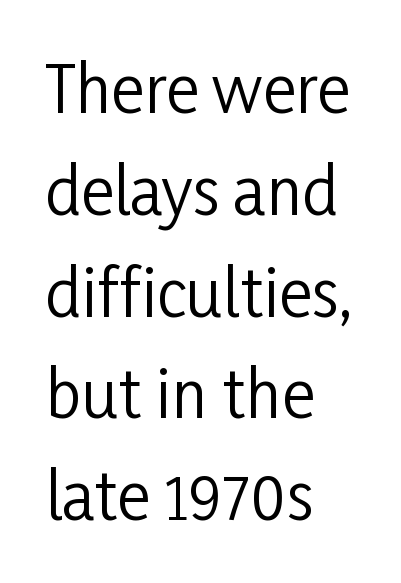
The face used here is proportionally spaced, like ordinary book or web type. These lines were composed using upright roman letters. Each new line begins a customary step beneath the previous one. Spacing between characters is what you'd get straight out of the box.
